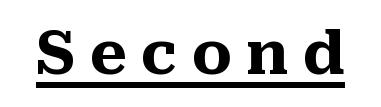
The image shows 60 px heavy serif type, upright; set unusually wide letter spacing (+0.24 em), underlined; medium stroke contrast and a medium x-height.
